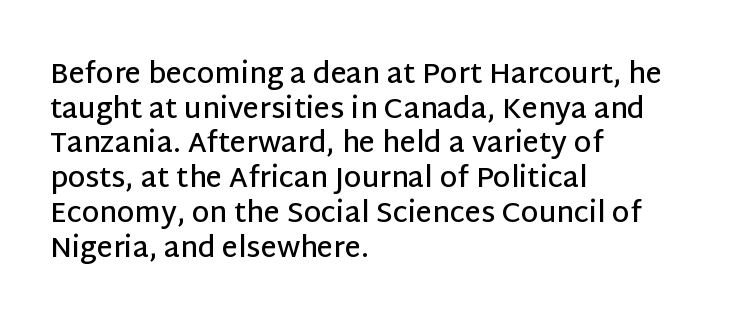
Q: Is the text bold? A: Semi-bold.
Q: Is the text italic (slanted)? A: No, it is upright.
Q: Is the typeface a serif or a sans-serif typeface? A: Sans-serif.
Q: Is the text underlined? A: No.
Q: How is the paragraph aligned? A: Left-aligned.
Q: Is the spacing between letters normal or unusually wide? A: Normal.
Q: Width (condensed, normal, or wide)? A: Normal.
Q: Stroke contrast? A: Low.
Q: x-height? A: Large.
Q: Monospaced? A: No.
